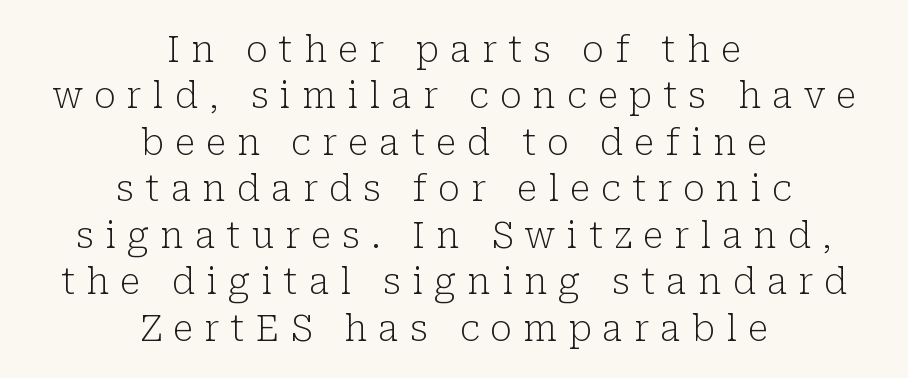
Q: Is the text bold? A: No.
Q: Is the text italic (slanted)? A: No, it is upright.
Q: Is the typeface a serif or a sans-serif typeface? A: Serif.
Q: Is the text underlined? A: No.
Q: How is the paragraph aligned? A: Centered.
Q: Is the spacing between letters normal or unusually wide? A: Unusually wide.
Q: Is the spacing between lines tight, normal or loose? A: Normal.
Q: Width (condensed, normal, or wide)? A: Normal.
Q: Stroke contrast? A: Low.
Q: x-height? A: Medium.
Q: Monospaced? A: No.
